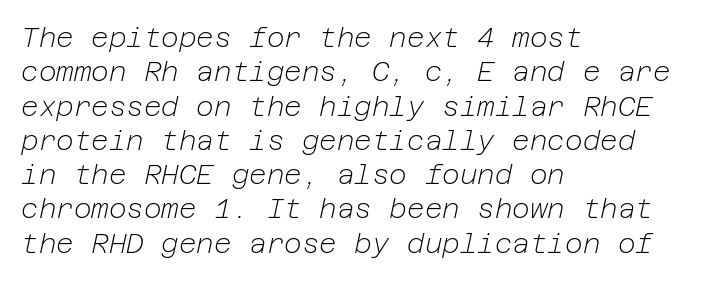
The image shows 27 px text type, italic (leaning right); set left-aligned, normal line spacing (1.27x), normal letter spacing, not underlined.
